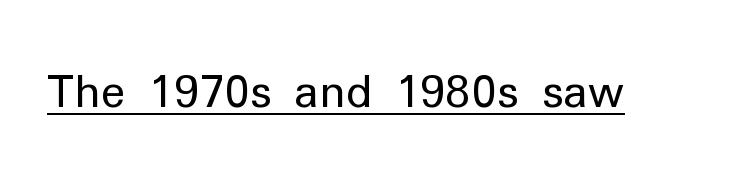
{"serif": "no", "italic": "no", "bold": "no", "weight": "regular", "width": "normal", "stroke_contrast": "low", "x_height": "medium", "monospaced": "no", "underline": "yes", "letter_spacing": "normal", "letter_spacing_em": 0.0, "glyph_px": 44}
